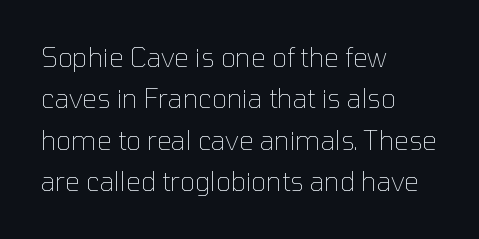
{"italic": "no", "bold": "no", "underline": "no", "align": "left", "line_spacing": "normal", "line_spacing_ratio": 1.59, "letter_spacing": "normal", "letter_spacing_em": 0.0, "glyph_px": 26}
